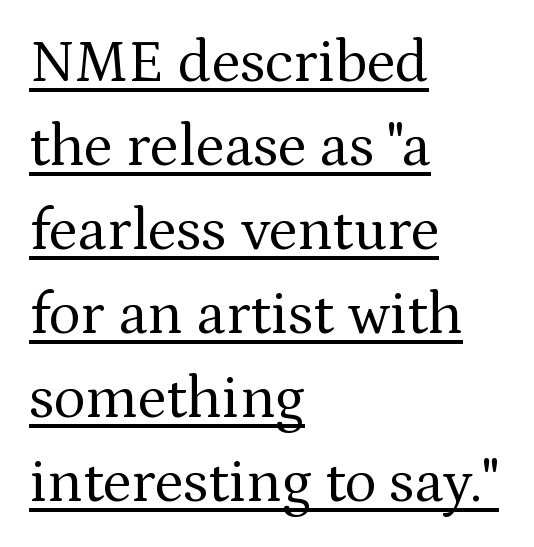
Q: Is the text bold? A: No.
Q: Is the text italic (slanted)? A: No, it is upright.
Q: Is the typeface a serif or a sans-serif typeface? A: Serif.
Q: Is the text underlined? A: Yes.
Q: How is the paragraph aligned? A: Left-aligned.
Q: Is the spacing between letters normal or unusually wide? A: Normal.
Q: Is the spacing between lines tight, normal or loose? A: Normal.
Q: Width (condensed, normal, or wide)? A: Normal.
Q: Stroke contrast? A: Medium.
Q: x-height? A: Medium.
Q: Monospaced? A: No.
